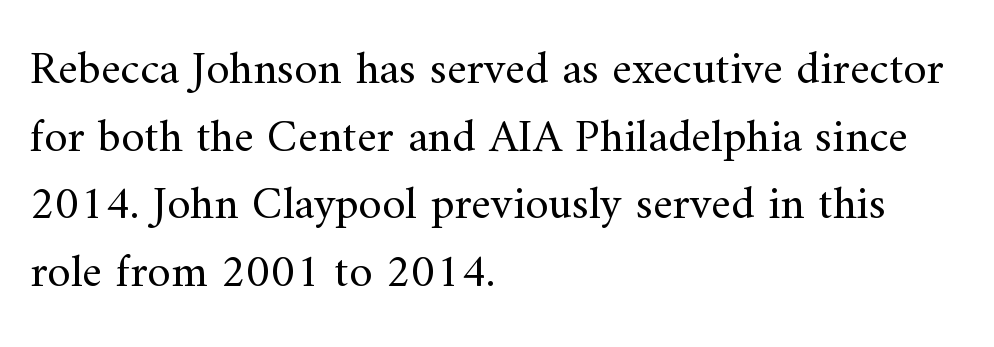
{"serif": "yes", "italic": "no", "bold": "no", "weight": "regular", "width": "normal", "stroke_contrast": "medium", "x_height": "small", "monospaced": "no", "underline": "no", "align": "left", "line_spacing": "normal", "line_spacing_ratio": 1.44, "letter_spacing": "normal", "letter_spacing_em": 0.0, "glyph_px": 47}
